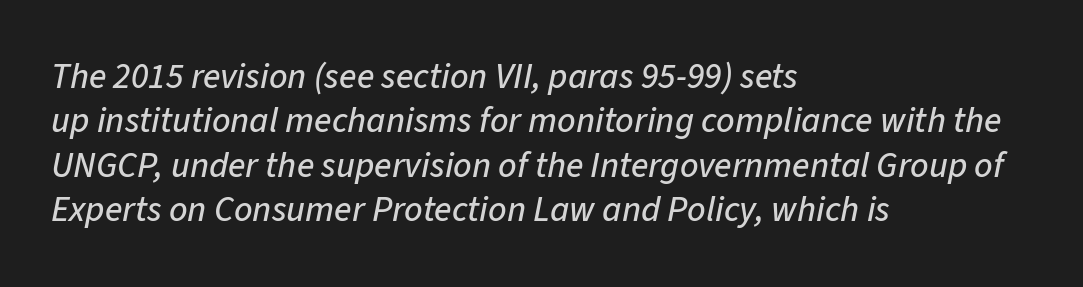
Q: Is the text italic (slanted)? A: Yes, it leans right by about 11 degrees.
Q: Is the text underlined? A: No.
Q: How is the paragraph aligned? A: Left-aligned.
Q: Is the spacing between letters normal or unusually wide? A: Normal.
Q: Width (condensed, normal, or wide)? A: Normal.
Q: Stroke contrast? A: Low.
Q: x-height? A: Medium.
Q: Monospaced? A: No.
